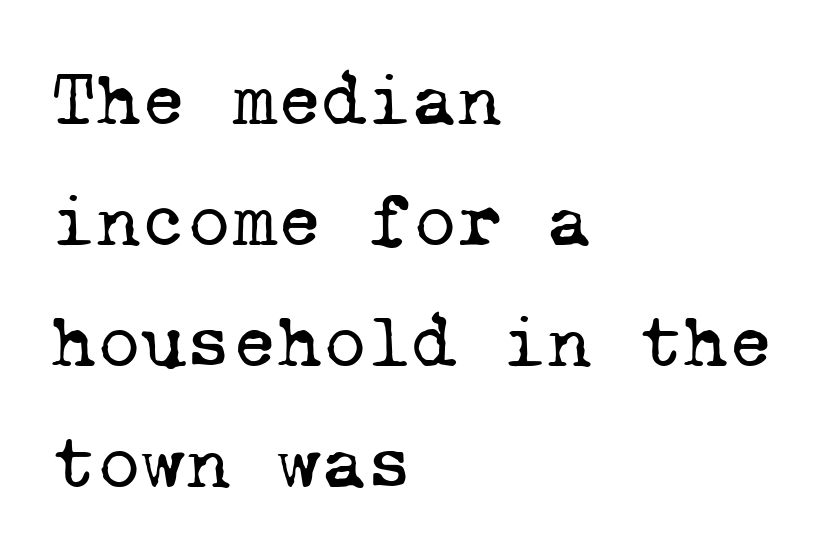
The image shows 77 px regular-weight serif type, monospaced; set left-aligned, normal line spacing (1.57x), normal letter spacing, not underlined; low stroke contrast and a medium x-height.
